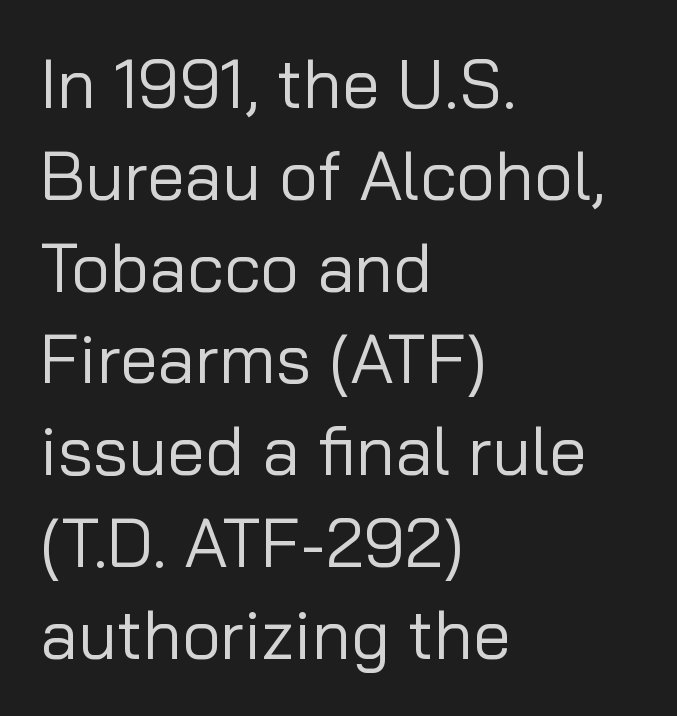
The image shows 68 px regular-weight sans-serif type, upright; set left-aligned, normal line spacing (1.35x), normal letter spacing, not underlined; low stroke contrast and a medium x-height.
